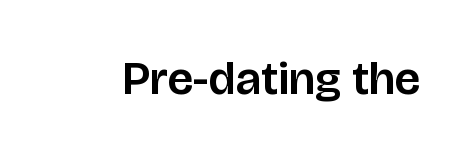
{"serif": "no", "italic": "no", "width": "normal", "stroke_contrast": "low", "x_height": "large", "monospaced": "no", "underline": "no", "letter_spacing": "normal", "letter_spacing_em": 0.0, "glyph_px": 47}
